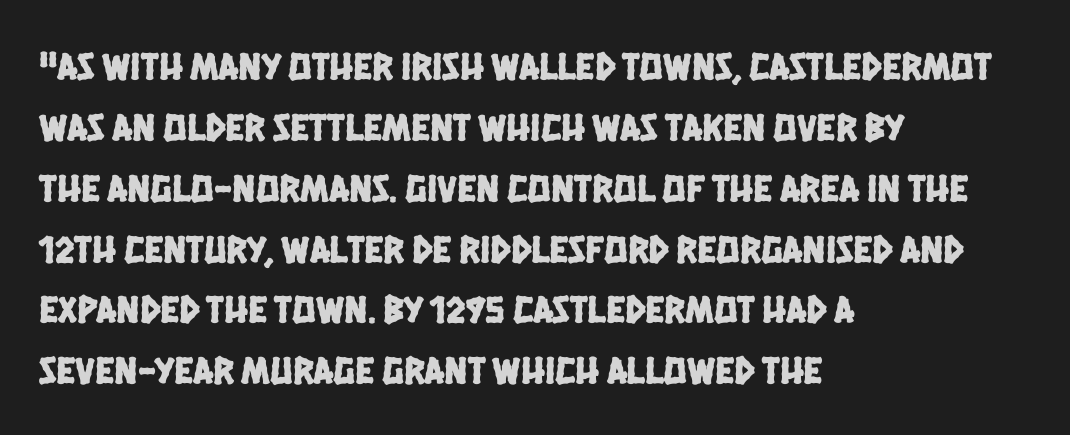
Q: Is the typeface a serif or a sans-serif typeface? A: Sans-serif.
Q: Is the text underlined? A: No.
Q: How is the paragraph aligned? A: Left-aligned.
Q: Is the spacing between letters normal or unusually wide? A: Normal.
Q: Is the spacing between lines tight, normal or loose? A: Normal.
Q: Width (condensed, normal, or wide)? A: Condensed.
Q: Stroke contrast? A: Low.
Q: x-height? A: Large.
Q: Monospaced? A: No.
